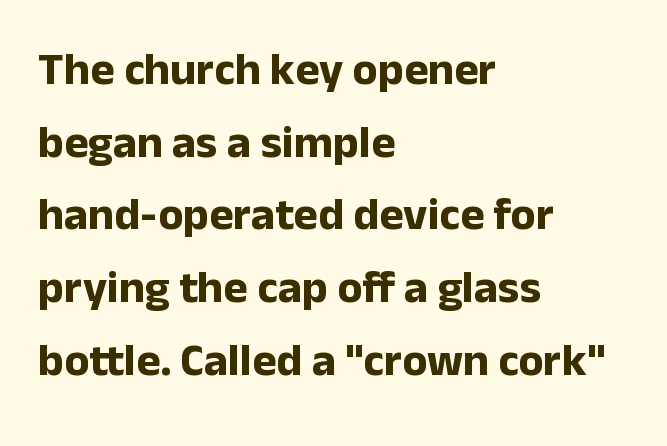
Q: Is the text bold? A: Yes.
Q: Is the text italic (slanted)? A: No, it is upright.
Q: Is the typeface a serif or a sans-serif typeface? A: Sans-serif.
Q: Is the text underlined? A: No.
Q: How is the paragraph aligned? A: Left-aligned.
Q: Is the spacing between letters normal or unusually wide? A: Normal.
Q: Is the spacing between lines tight, normal or loose? A: Normal.
Q: Width (condensed, normal, or wide)? A: Normal.
Q: Stroke contrast? A: Low.
Q: x-height? A: Medium.
Q: Monospaced? A: No.
